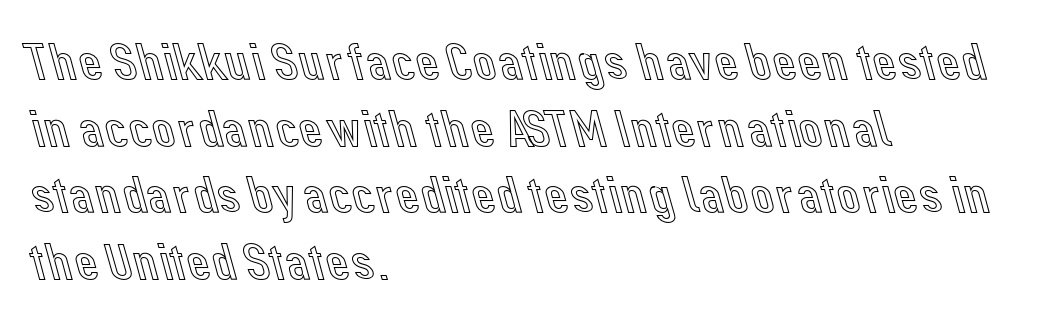
The image shows 52 px text type; set left-aligned, normal line spacing (1.28x), normal letter spacing, not underlined; a medium x-height.
